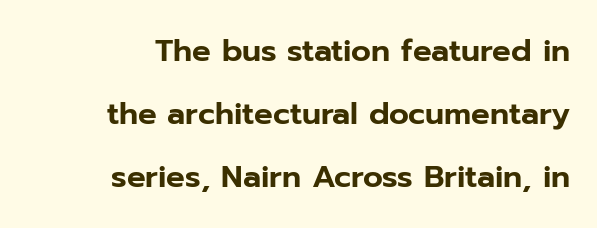
The image shows 31 px sans-serif type, upright; set right-aligned, loose line spacing (2.03x), normal letter spacing, not underlined; low stroke contrast and a medium x-height.
